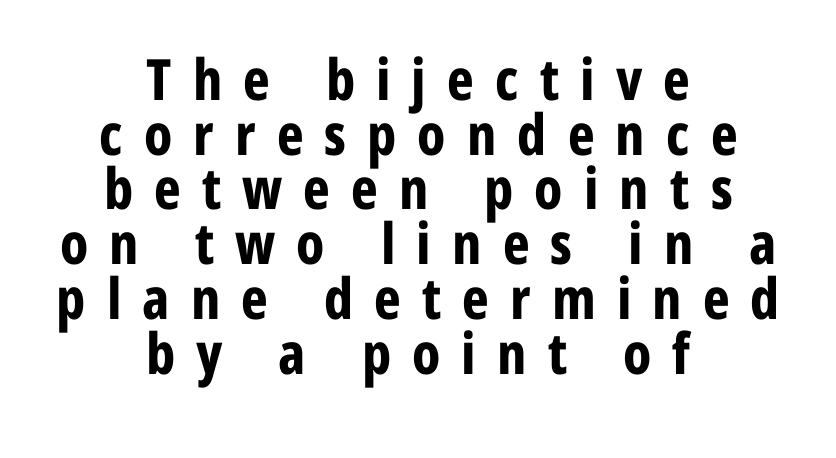
One glance says dense: line gaps are narrower than usual. Each letter keeps its own natural width here, so spacing adapts to shape. Chunky letters — that's bold for sure. This rendering widens character spacing well past its baseline value. The area under the type is left untouched.
